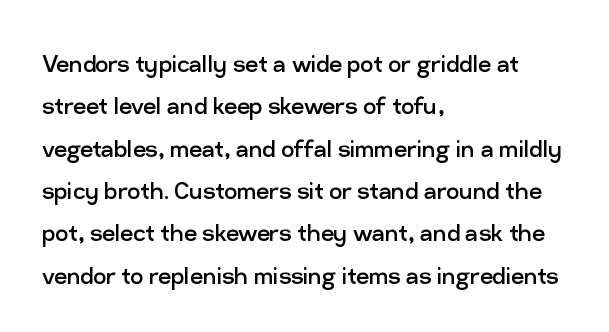
Q: Is the text bold? A: No.
Q: Is the text italic (slanted)? A: No, it is upright.
Q: Is the typeface a serif or a sans-serif typeface? A: Sans-serif.
Q: Is the text underlined? A: No.
Q: How is the paragraph aligned? A: Left-aligned.
Q: Is the spacing between letters normal or unusually wide? A: Normal.
Q: Is the spacing between lines tight, normal or loose? A: Normal.
Q: Width (condensed, normal, or wide)? A: Normal.
Q: Stroke contrast? A: Low.
Q: x-height? A: Medium.
Q: Monospaced? A: No.
